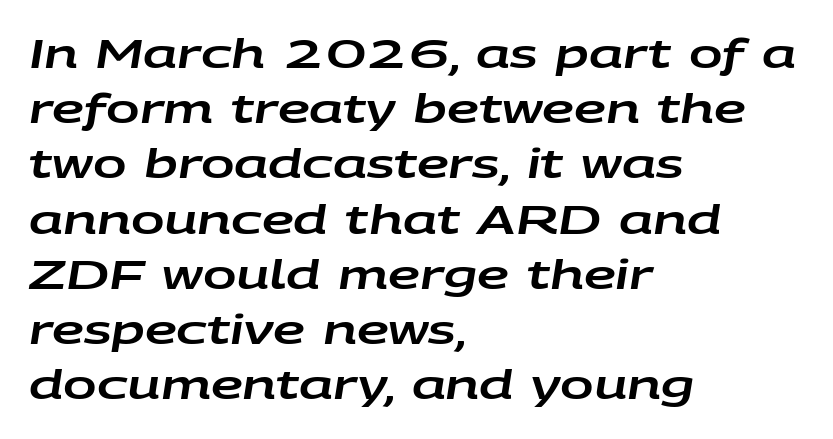
This sample has the flowing, uneven cadence of proportional lettering. The lines sit at an ordinary, default distance from one another. The text carries the slant typical of an italic or oblique font. Compared with a centered layout, this one pins lines to the left instead. You could call the tracking neutral — neither tight nor loose.
